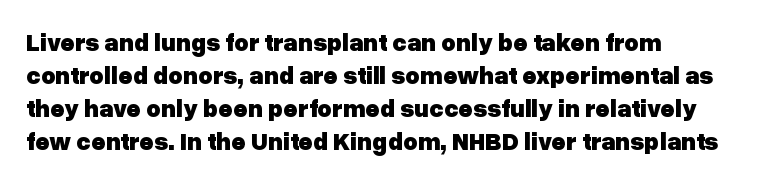
The image shows 25 px bold type, upright; set left-aligned, normal line spacing (1.32x), normal letter spacing, not underlined.
